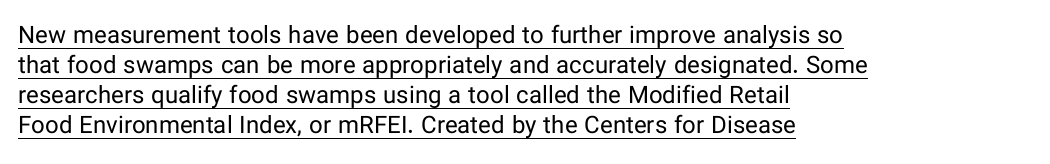
Q: Is the text bold? A: No.
Q: Is the text italic (slanted)? A: No, it is upright.
Q: Is the text underlined? A: Yes.
Q: How is the paragraph aligned? A: Left-aligned.
Q: Is the spacing between letters normal or unusually wide? A: Normal.
Q: Is the spacing between lines tight, normal or loose? A: Normal.
